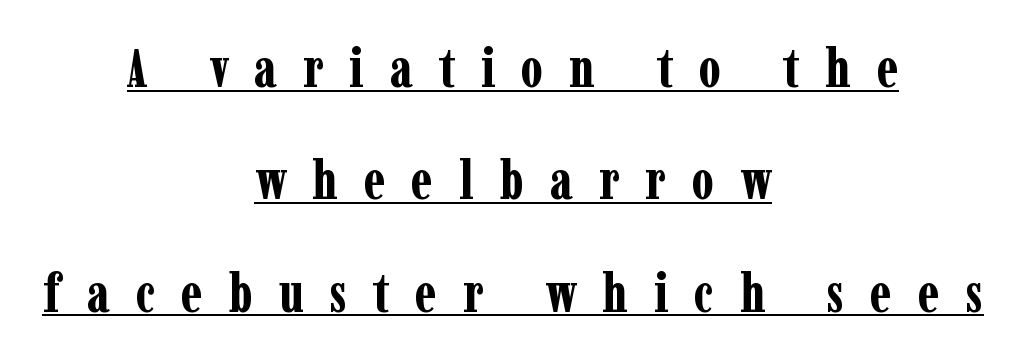
You could only call the tracking loose — the letters float apart. The line-height multiplier appears high, well above default. Ordinary non-slanted type is in use. The rendering uses a bold face; every stroke is thick and dark.
